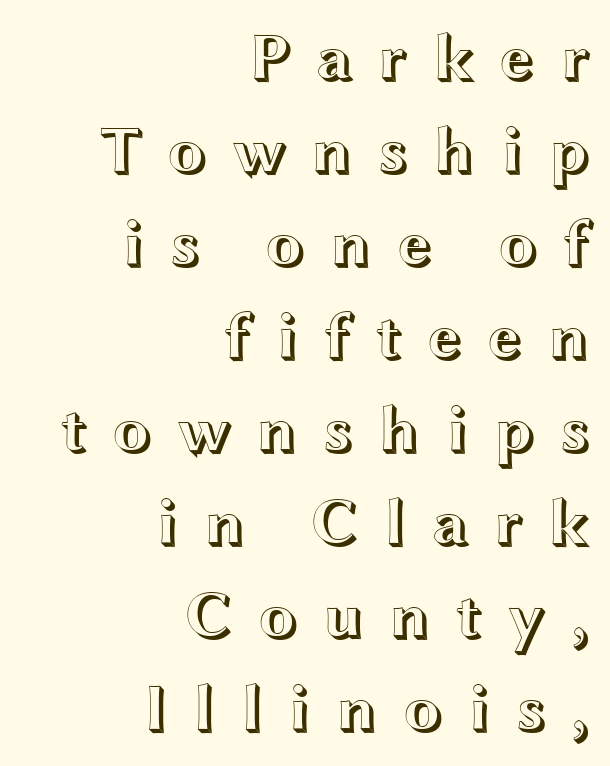
{"italic": "no", "width": "wide", "x_height": "medium", "monospaced": "no", "underline": "no", "align": "right", "line_spacing": "normal", "line_spacing_ratio": 1.41, "letter_spacing": "wide", "letter_spacing_em": 0.36, "glyph_px": 66}
